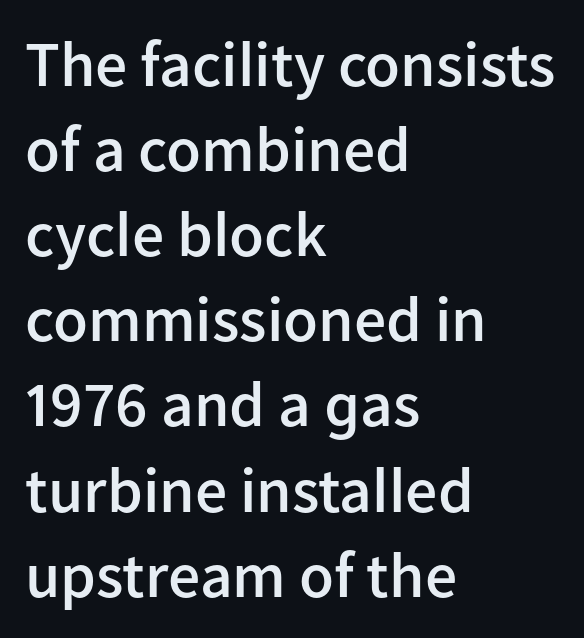
{"serif": "no", "italic": "no", "bold": "semi", "weight": "semibold", "width": "normal", "stroke_contrast": "low", "x_height": "medium", "monospaced": "no", "underline": "no", "align": "left", "line_spacing": "normal", "line_spacing_ratio": 1.33, "letter_spacing": "normal", "letter_spacing_em": 0.0, "glyph_px": 64}
